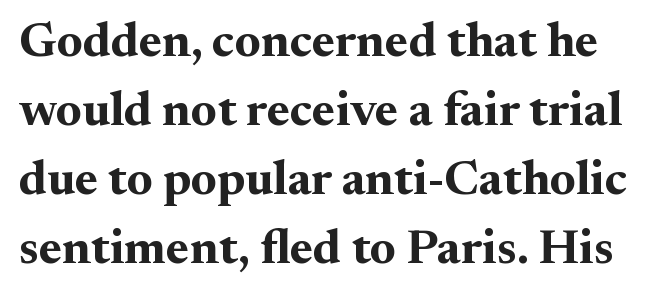
{"serif": "yes", "italic": "no", "bold": "yes", "weight": "bold", "width": "normal", "stroke_contrast": "medium", "x_height": "small", "monospaced": "no", "underline": "no", "line_spacing": "normal", "line_spacing_ratio": 1.41, "letter_spacing": "normal", "letter_spacing_em": 0.0, "glyph_px": 49}
